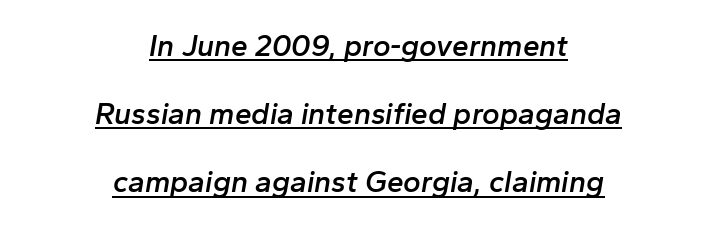
Q: Is the text bold? A: Semi-bold.
Q: Is the text italic (slanted)? A: Yes, it leans right by about 10 degrees.
Q: Is the text underlined? A: Yes.
Q: How is the paragraph aligned? A: Centered.
Q: Is the spacing between letters normal or unusually wide? A: Normal.
Q: Is the spacing between lines tight, normal or loose? A: Loose.
Q: Width (condensed, normal, or wide)? A: Normal.
Q: Stroke contrast? A: Low.
Q: x-height? A: Medium.
Q: Monospaced? A: No.
